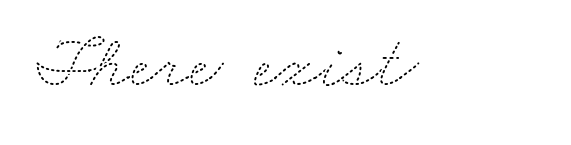
{"bold": "no", "weight": "thin", "width": "wide", "stroke_contrast": "medium", "x_height": "small", "monospaced": "no", "underline": "no", "letter_spacing": "normal", "letter_spacing_em": 0.0, "glyph_px": 76}
